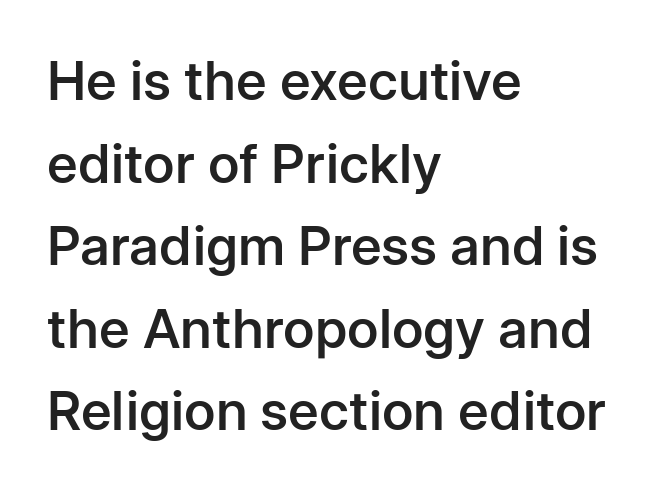
{"serif": "no", "italic": "no", "bold": "semi", "weight": "semibold", "width": "normal", "stroke_contrast": "low", "x_height": "medium", "monospaced": "no", "underline": "no", "align": "left", "line_spacing": "normal", "line_spacing_ratio": 1.53, "letter_spacing": "normal", "letter_spacing_em": 0.0, "glyph_px": 54}
